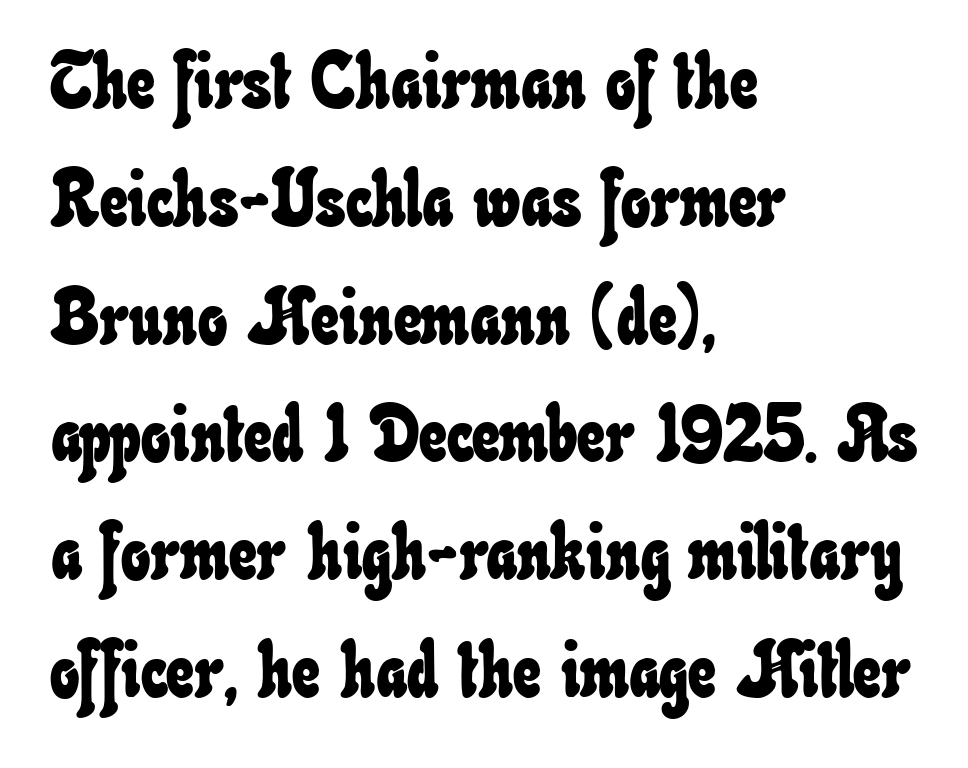
The image shows 78 px condensed type; set left-aligned, normal line spacing (1.51x), normal letter spacing, not underlined; low stroke contrast and a small x-height.
